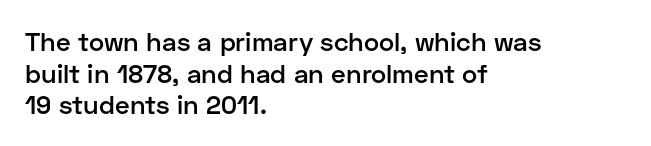
Each row of text sits above clean, open space. Typesetter's note: demi weight, one step under bold. Is the block centered? No — it sits flush against the left margin. Posture: straight, roman, zero tilt. The letterforms sit shoulder to shoulder at normal distance.
